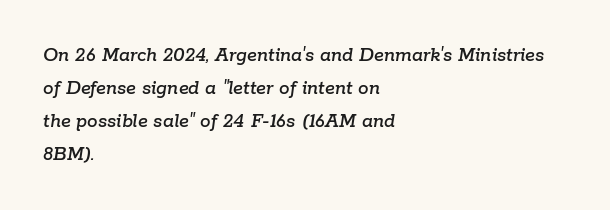
Q: Is the text italic (slanted)? A: Yes, it leans right by about 9 degrees.
Q: Is the text underlined? A: No.
Q: How is the paragraph aligned? A: Left-aligned.
Q: Is the spacing between letters normal or unusually wide? A: Normal.
Q: Is the spacing between lines tight, normal or loose? A: Normal.
